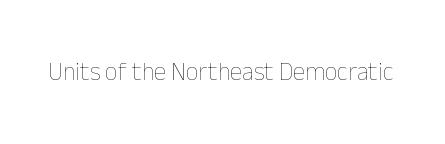
The image shows 25 px text type, upright; set normal letter spacing, not underlined.
